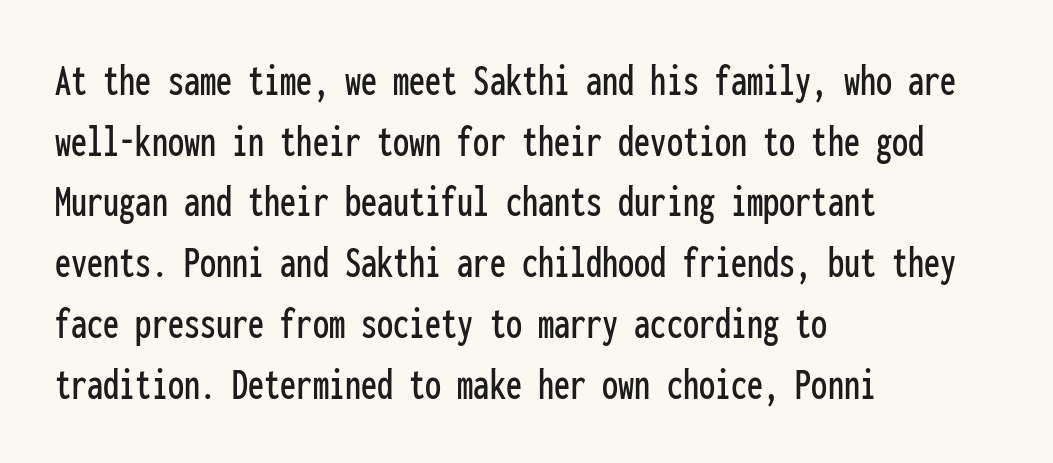
The image shows 46 px condensed sans-serif type, upright, monospaced; set left-aligned, normal line spacing (1.32x), normal letter spacing, not underlined; low stroke contrast and a medium x-height.
